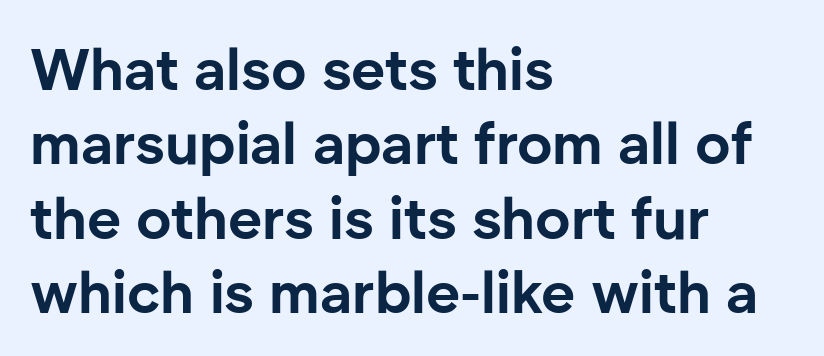
The image shows 59 px bold sans-serif type, upright; set left-aligned, normal line spacing (1.26x), normal letter spacing, not underlined; low stroke contrast and a medium x-height.
